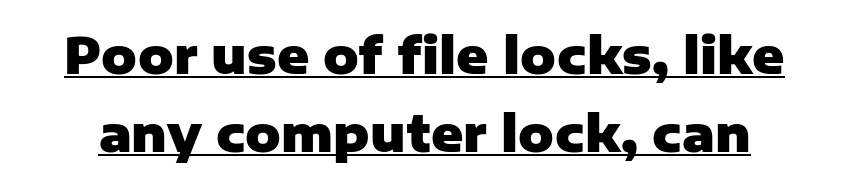
{"serif": "no", "italic": "no", "bold": "yes", "weight": "heavy", "width": "normal", "stroke_contrast": "low", "x_height": "medium", "monospaced": "no", "underline": "yes", "line_spacing": "normal", "line_spacing_ratio": 1.59, "letter_spacing": "normal", "letter_spacing_em": 0.0, "glyph_px": 49}
